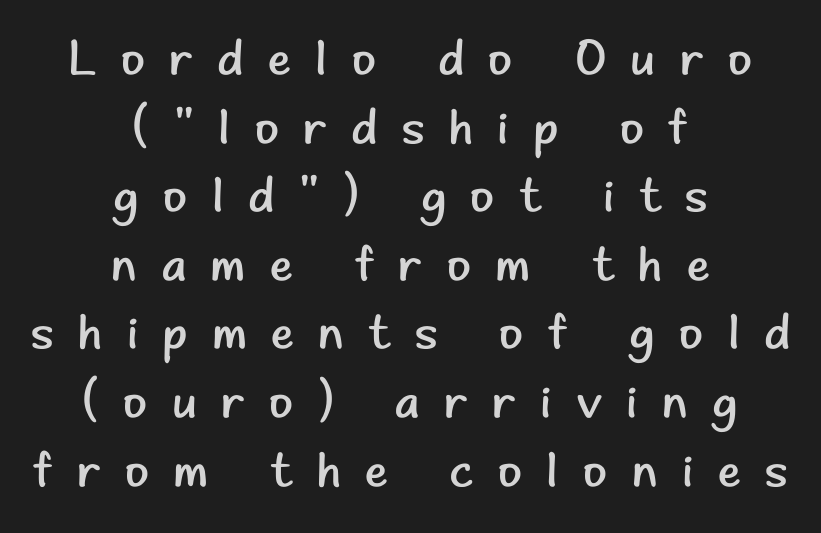
No extra ink here — the face is not bold. There is plenty of visible air inserted between adjacent glyphs. The whitespace from short lines is split evenly between both sides. The letters carry no serifs — their stems end cleanly without finishing strokes.
